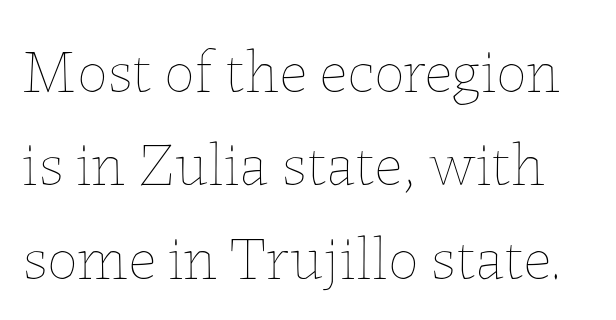
Q: Is the text bold? A: No.
Q: Is the text italic (slanted)? A: No, it is upright.
Q: Is the text underlined? A: No.
Q: Is the spacing between letters normal or unusually wide? A: Normal.
Q: Is the spacing between lines tight, normal or loose? A: Normal.
Q: Width (condensed, normal, or wide)? A: Normal.
Q: Stroke contrast? A: Low.
Q: x-height? A: Medium.
Q: Monospaced? A: No.
